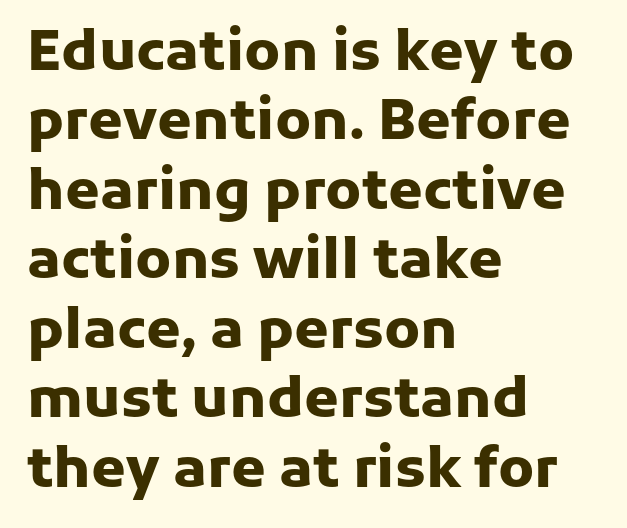
This is heavy type, rendered in bold. The gap between lines stays unmarked. Italic: no, the glyphs are upright roman. Reading down the block, your eye returns to a fixed left position each line. Honestly, the letter spacing is just normal — you wouldn't notice it.
